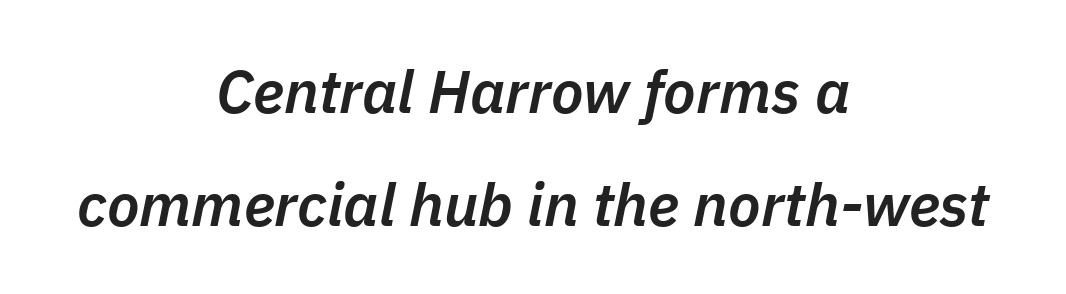
The image shows 60 px semibold type, italic (leaning right); set centered, line spacing 1.88x, normal letter spacing, not underlined; low stroke contrast and a medium x-height.
